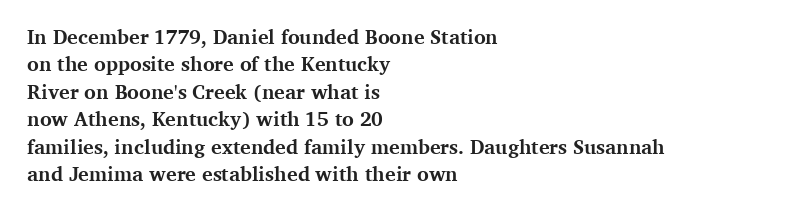
Here the glyphs are tracked normally, forming tight word shapes. The lettering stays uniformly vertical, giving the passage a roman look. The strokes are fattened all the way to bold. This sample keeps an unexceptional amount of space between lines. Underline: absent.
